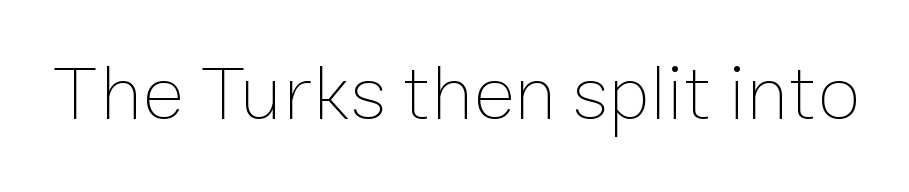
The image shows 78 px thin type, upright; set normal letter spacing, not underlined; low stroke contrast and a medium x-height.
